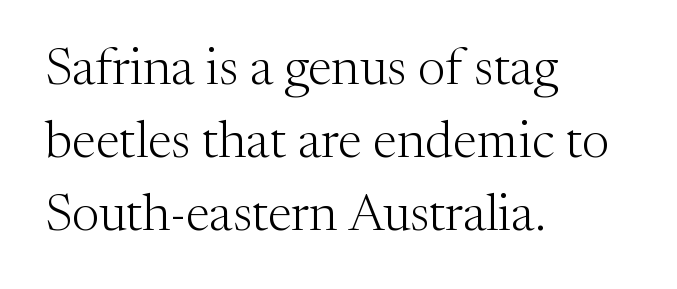
Q: Is the text bold? A: No.
Q: Is the text italic (slanted)? A: No, it is upright.
Q: Is the typeface a serif or a sans-serif typeface? A: Serif.
Q: Is the text underlined? A: No.
Q: How is the paragraph aligned? A: Left-aligned.
Q: Is the spacing between letters normal or unusually wide? A: Normal.
Q: Is the spacing between lines tight, normal or loose? A: Normal.
Q: Width (condensed, normal, or wide)? A: Normal.
Q: Stroke contrast? A: Medium.
Q: x-height? A: Medium.
Q: Monospaced? A: No.
